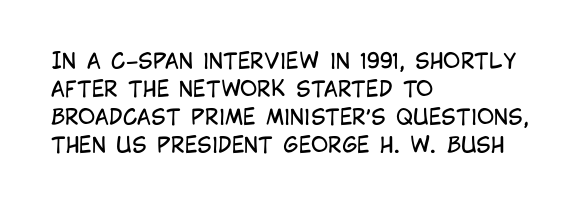
Q: Is the text bold? A: No.
Q: Is the text italic (slanted)? A: No, it is upright.
Q: Is the text underlined? A: No.
Q: How is the paragraph aligned? A: Left-aligned.
Q: Is the spacing between letters normal or unusually wide? A: Normal.
Q: Is the spacing between lines tight, normal or loose? A: Normal.
